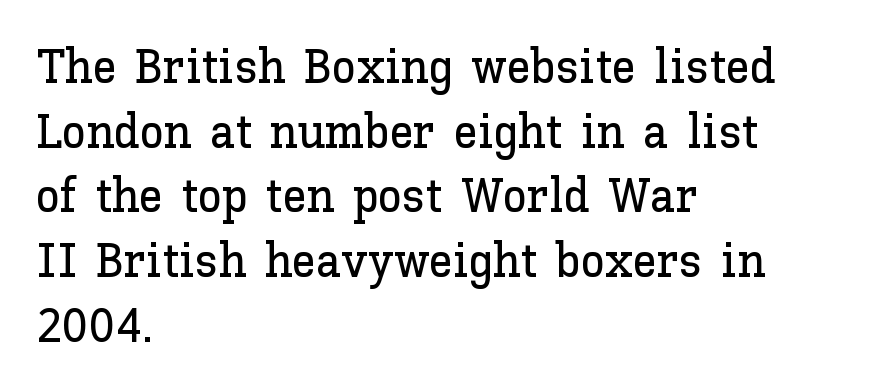
The image shows 49 px text type, upright; set left-aligned, normal line spacing (1.32x), normal letter spacing, not underlined; low stroke contrast and a medium x-height.
